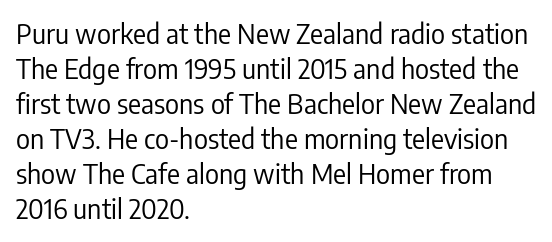
{"italic": "no", "bold": "no", "underline": "no", "align": "left", "line_spacing": "normal", "line_spacing_ratio": 1.3, "letter_spacing": "normal", "letter_spacing_em": 0.0, "glyph_px": 27}
